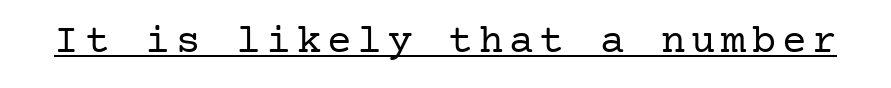
Underline: present. This is roman type, the default non-slanted kind. Vertical stems look standard width or narrower in stroke. The designer went with a serif here, giving each stem small feet.
